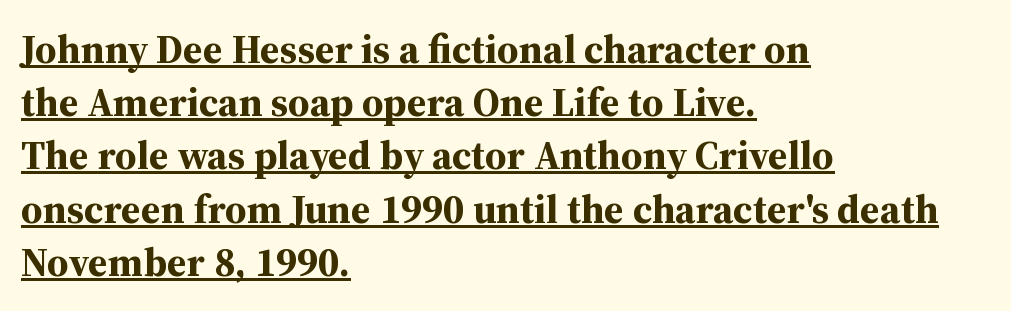
{"serif": "yes", "italic": "no", "bold": "yes", "weight": "bold", "width": "normal", "stroke_contrast": "medium", "x_height": "medium", "monospaced": "no", "underline": "yes", "align": "left", "line_spacing": "normal", "line_spacing_ratio": 1.33, "letter_spacing": "normal", "letter_spacing_em": 0.0, "glyph_px": 40}
